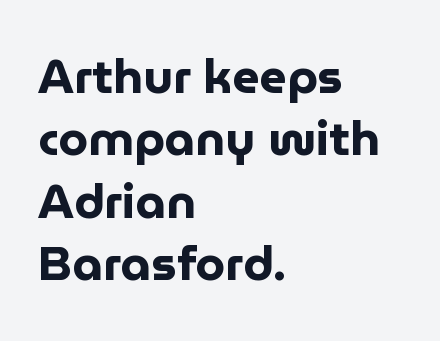
{"serif": "no", "italic": "no", "bold": "yes", "weight": "bold", "width": "normal", "stroke_contrast": "low", "x_height": "medium", "monospaced": "no", "underline": "no", "align": "left", "line_spacing": "normal", "line_spacing_ratio": 1.3, "letter_spacing": "normal", "letter_spacing_em": 0.0, "glyph_px": 48}
